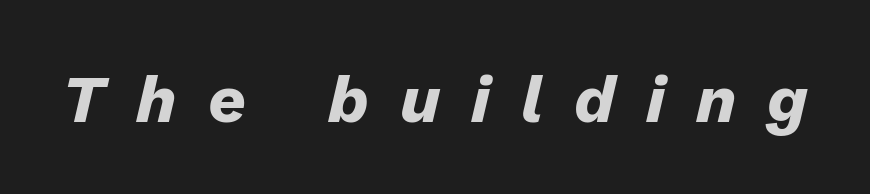
{"italic": "yes", "lean": "right", "slant_degrees": 13, "bold": "yes", "weight": "heavy", "width": "normal", "stroke_contrast": "low", "x_height": "medium", "monospaced": "no", "underline": "no", "letter_spacing": "wide", "letter_spacing_em": 0.47, "glyph_px": 66}
